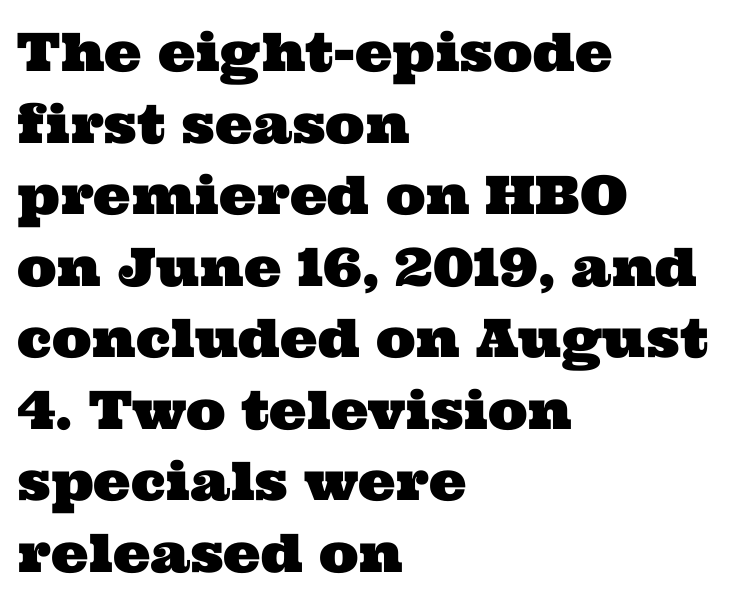
{"serif": "yes", "width": "wide", "stroke_contrast": "medium", "x_height": "medium", "monospaced": "no", "underline": "no", "align": "left", "line_spacing": "normal", "line_spacing_ratio": 1.35, "letter_spacing": "normal", "letter_spacing_em": 0.0, "glyph_px": 53}
